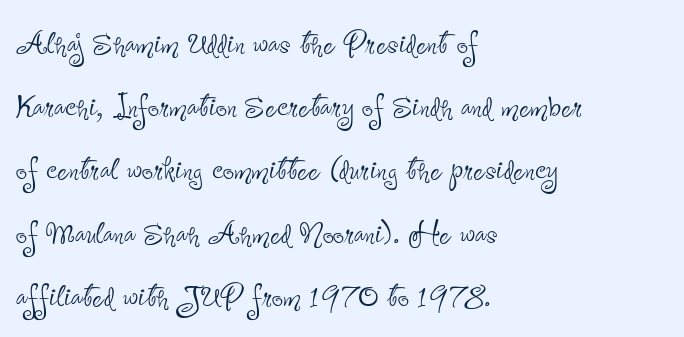
{"serif": "no", "bold": "no", "weight": "thin", "width": "condensed", "stroke_contrast": "low", "x_height": "small", "monospaced": "no", "underline": "no", "align": "left", "line_spacing": "normal", "line_spacing_ratio": 1.58, "letter_spacing": "normal", "letter_spacing_em": 0.0, "glyph_px": 40}
